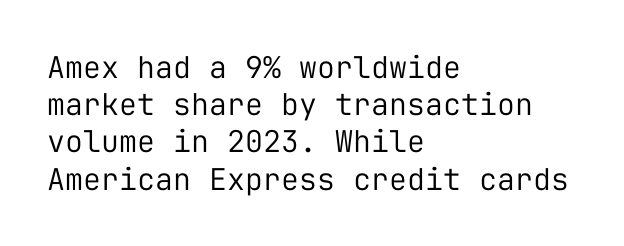
{"serif": "no", "italic": "no", "bold": "no", "weight": "regular", "width": "normal", "stroke_contrast": "low", "x_height": "medium", "monospaced": "yes", "underline": "no", "align": "left", "line_spacing_ratio": 1.24, "letter_spacing": "normal", "letter_spacing_em": 0.0, "glyph_px": 30}
